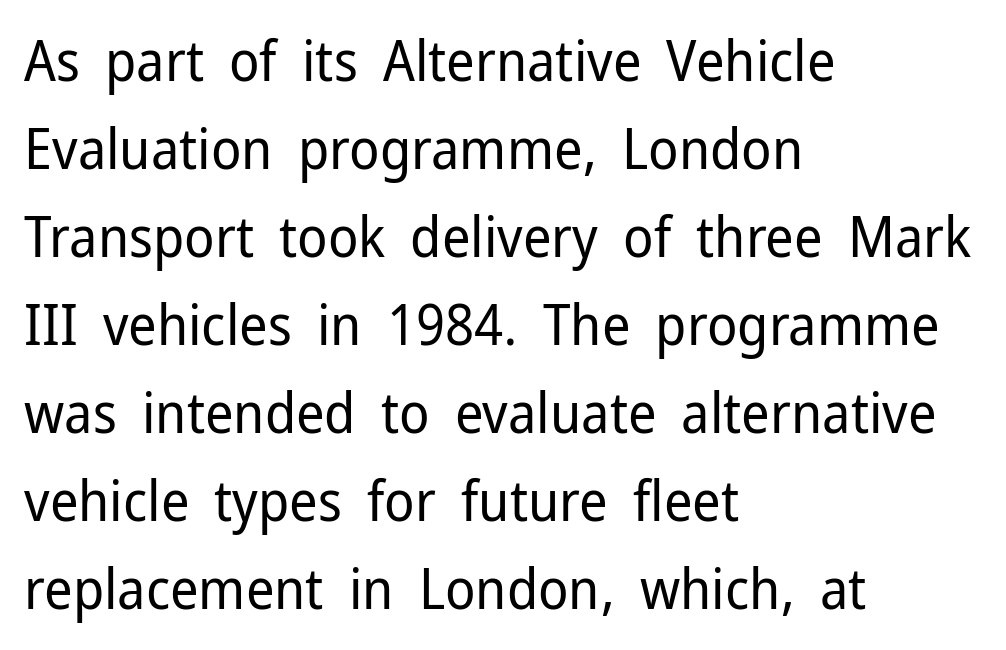
The image shows 56 px regular-weight sans-serif type, upright; set left-aligned, normal line spacing (1.57x), normal letter spacing, not underlined; low stroke contrast and a medium x-height.
